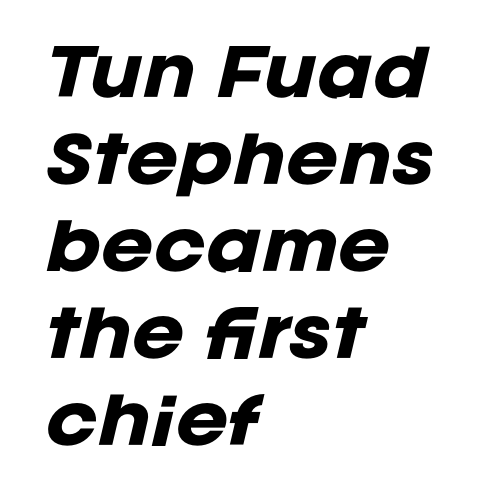
The letters sit at their default tracking, neither squeezed nor spread. You could not count columns in this text — the font is proportionally spaced. Each line starts at the same left margin while the right side varies. Is the type bold? Yes — the strokes are clearly thick and heavy. Italic? Definitely — the glyphs are oblique.
